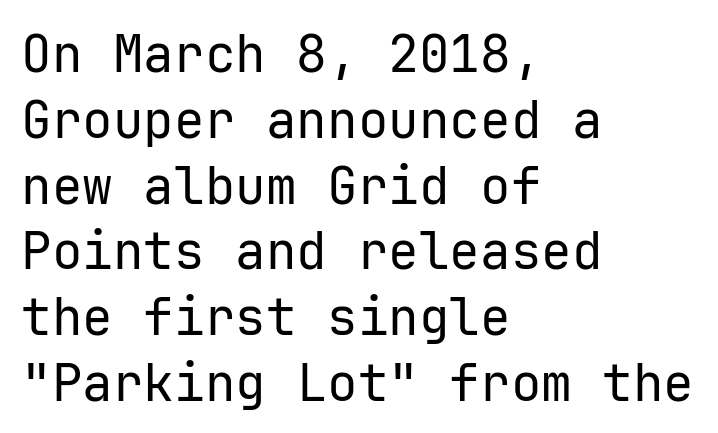
The font sits on the lighter half of the weight spectrum, regular included. A sans-serif font was chosen for this passage. Any mark beneath the type? The region is blank. These lines are rendered in a fixed-pitch font. Baseline-to-baseline distance is the conventional proportion of letter height.
